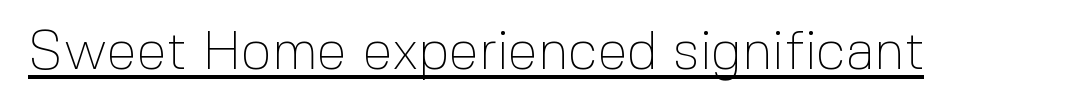
The image shows 54 px thin sans-serif type, upright; set normal letter spacing, underlined; a medium x-height.
